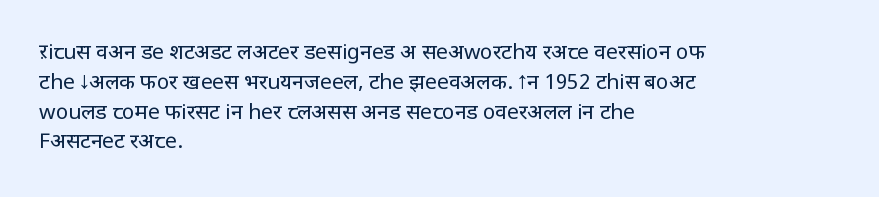
Quick note: interline space is typical. Nothing unusual about the tracking: characters are spaced as the font intends. Unmarked baselines from the first word to the last. No italicization has been applied; the sample stays upright.
